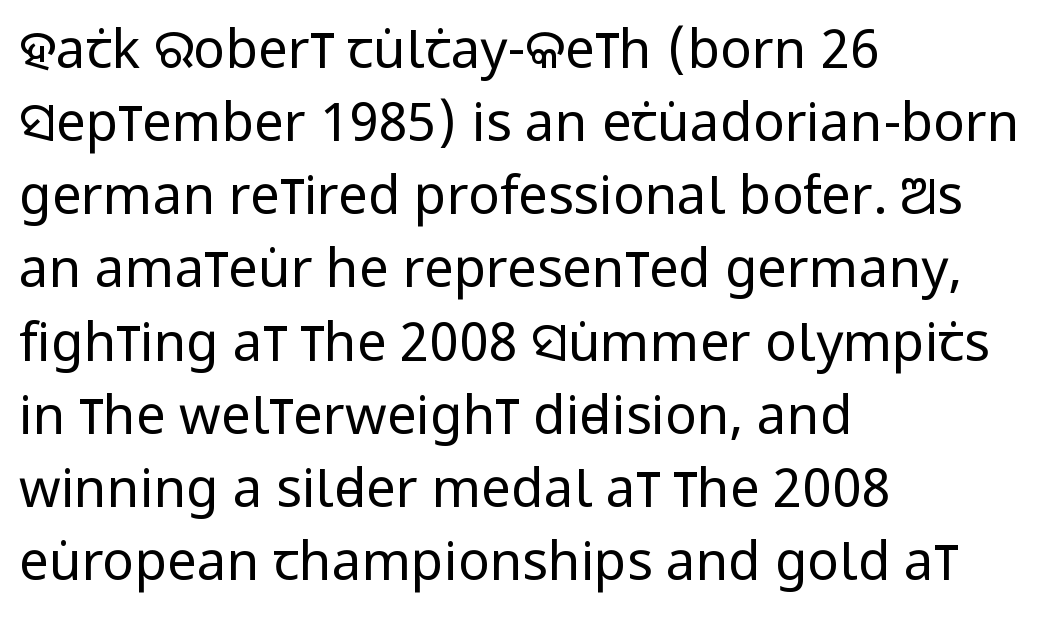
The image shows 53 px regular-weight, condensed sans-serif type, upright; set left-aligned, normal line spacing (1.38x), normal letter spacing, not underlined; low stroke contrast and a large x-height.
